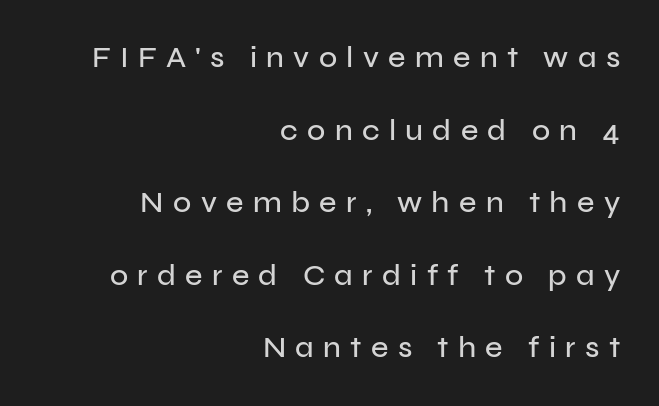
The image shows 30 px sans-serif type, upright; set right-aligned, loose line spacing (2.42x), unusually wide letter spacing (+0.31 em), not underlined; low stroke contrast and a medium x-height.
